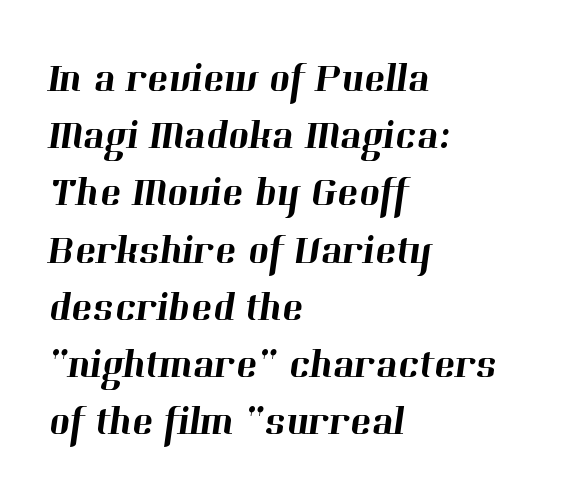
{"serif": "yes", "width": "normal", "stroke_contrast": "high", "x_height": "medium", "monospaced": "no", "underline": "no", "align": "left", "line_spacing": "normal", "line_spacing_ratio": 1.43, "letter_spacing": "normal", "letter_spacing_em": 0.0, "glyph_px": 40}
